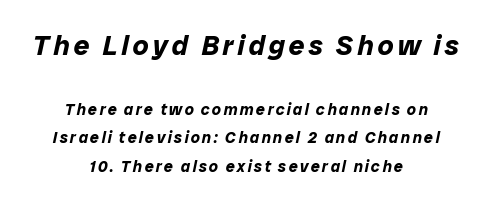
{"italic": "yes", "lean": "right", "slant_degrees": 12, "bold": "yes", "weight": "bold", "width": "normal", "stroke_contrast": "low", "x_height": "medium", "monospaced": "no", "underline": "no", "align": "center", "line_spacing_ratio": 1.77, "larger_block": "first", "size_ratio": 1.75, "glyph_px": 28}
